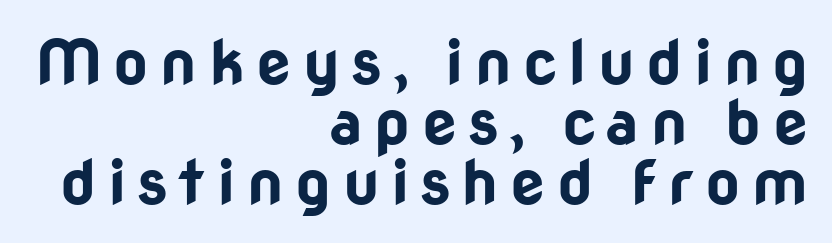
{"serif": "no", "italic": "no", "bold": "yes", "weight": "bold", "width": "normal", "stroke_contrast": "low", "x_height": "medium", "monospaced": "no", "underline": "no", "align": "right", "line_spacing": "tight", "line_spacing_ratio": 0.98, "glyph_px": 61}
